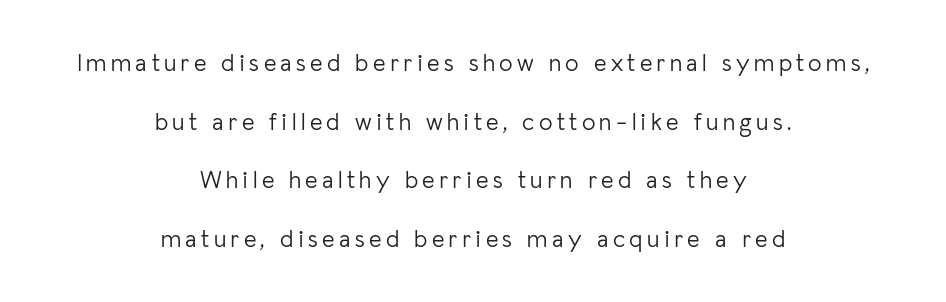
{"italic": "no", "bold": "no", "underline": "no", "align": "center", "line_spacing": "loose", "line_spacing_ratio": 2.44, "glyph_px": 24}
